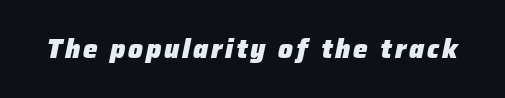
{"italic": "yes", "lean": "right", "slant_degrees": 12, "bold": "yes", "underline": "no", "glyph_px": 26}
